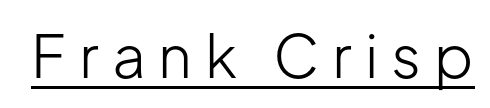
The image shows 59 px light sans-serif type, upright; set unusually wide letter spacing (+0.22 em), underlined; low stroke contrast and a medium x-height.
